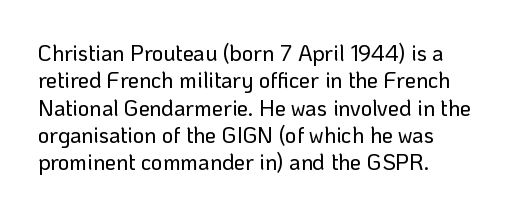
Q: Is the text italic (slanted)? A: No, it is upright.
Q: Is the text underlined? A: No.
Q: How is the paragraph aligned? A: Left-aligned.
Q: Is the spacing between letters normal or unusually wide? A: Normal.
